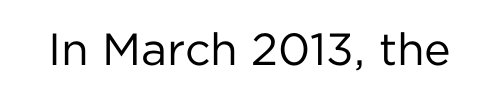
The image shows 45 px regular-weight sans-serif type, upright; set normal letter spacing, not underlined; low stroke contrast and a medium x-height.
